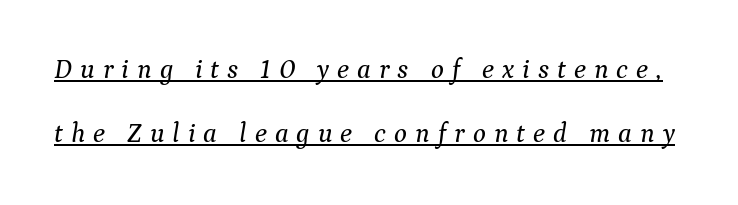
The image shows 27 px text type, italic (leaning right); set loose line spacing (2.38x), unusually wide letter spacing (+0.3 em), underlined.
